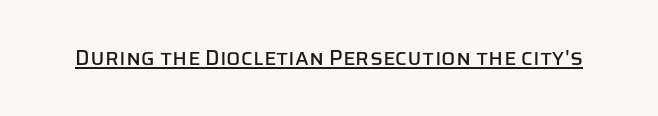
The image shows 21 px text type, upright; set normal letter spacing, underlined.
